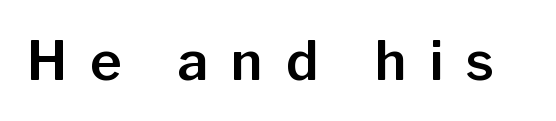
The image shows 54 px sans-serif type, upright; set unusually wide letter spacing (+0.42 em), not underlined; low stroke contrast and a medium x-height.
